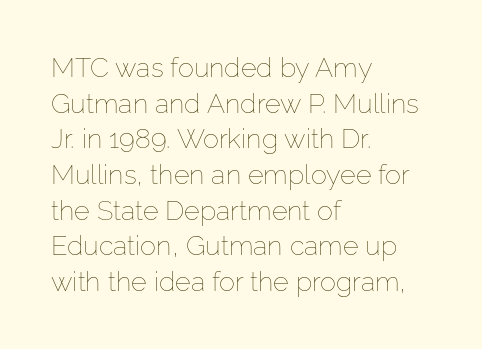
The image shows 27 px text type, upright; set left-aligned, normal line spacing (1.32x), normal letter spacing, not underlined.
